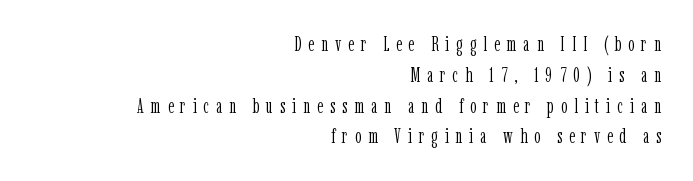
The image shows 20 px text type, upright; set right-aligned, normal line spacing (1.54x), unusually wide letter spacing (+0.34 em), not underlined.
